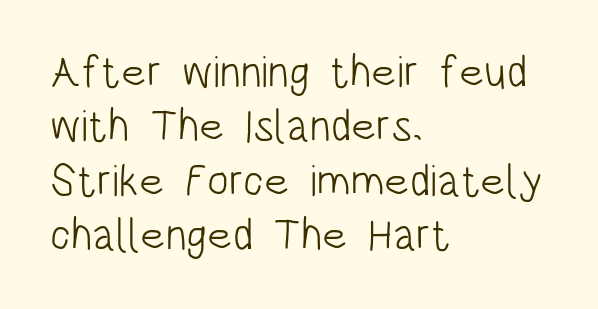
{"serif": "no", "italic": "no", "bold": "no", "weight": "light", "width": "condensed", "stroke_contrast": "low", "x_height": "large", "monospaced": "no", "underline": "no", "align": "left", "line_spacing_ratio": 1.21, "letter_spacing": "normal", "letter_spacing_em": 0.0, "glyph_px": 45}
